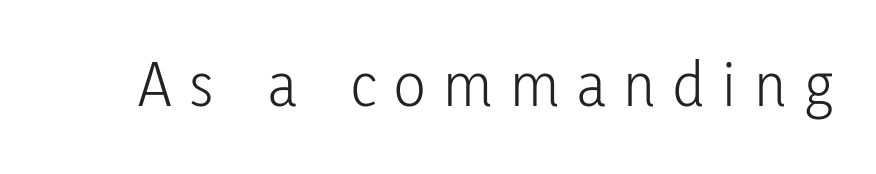
Q: Is the text bold? A: No.
Q: Is the text italic (slanted)? A: No, it is upright.
Q: Is the typeface a serif or a sans-serif typeface? A: Sans-serif.
Q: Is the text underlined? A: No.
Q: Is the spacing between letters normal or unusually wide? A: Unusually wide.
Q: Width (condensed, normal, or wide)? A: Condensed.
Q: Stroke contrast? A: Low.
Q: x-height? A: Medium.
Q: Monospaced? A: No.
